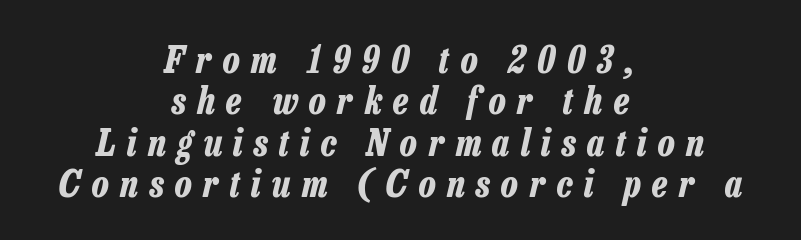
The image shows 37 px bold, condensed type, italic (leaning right); set centered, tight line spacing (1.12x), unusually wide letter spacing (+0.31 em), not underlined; low stroke contrast and a medium x-height.
